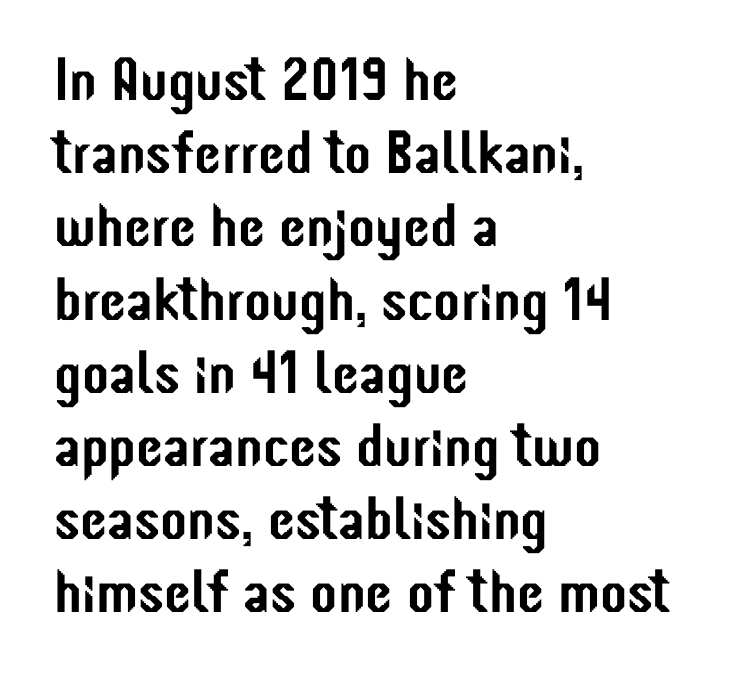
The image shows 61 px condensed sans-serif type, upright; set left-aligned, line spacing 1.2x, normal letter spacing, not underlined; low stroke contrast and a medium x-height.
